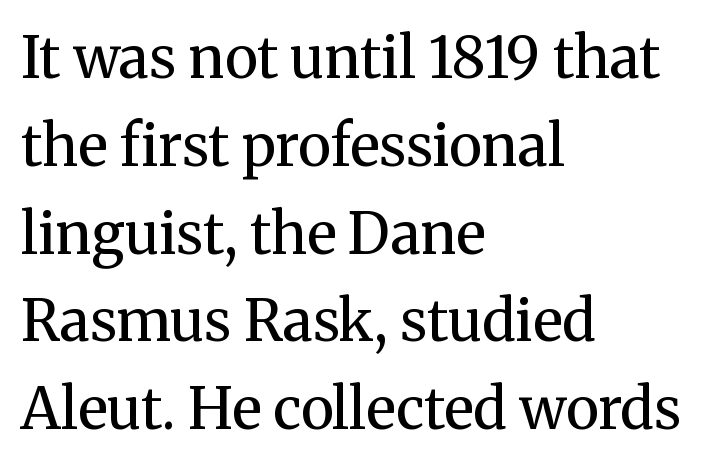
This is roman type, the default non-slanted kind. The typesetting does not lean heavy: it is not bold. The specimen omits any rule beneath the text block's lines. Regarding serifs, this sample has them. The line-height multiplier appears to be the usual default.
